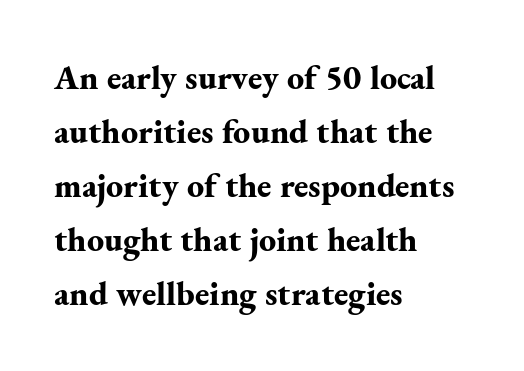
The zone under the glyphs is completely vacant. The face used here is seriffed, in the tradition of book romans. Notice how the passage keeps a crisp vertical edge on the left only. Students, note that the glyphs here touch the page at normal intervals.
